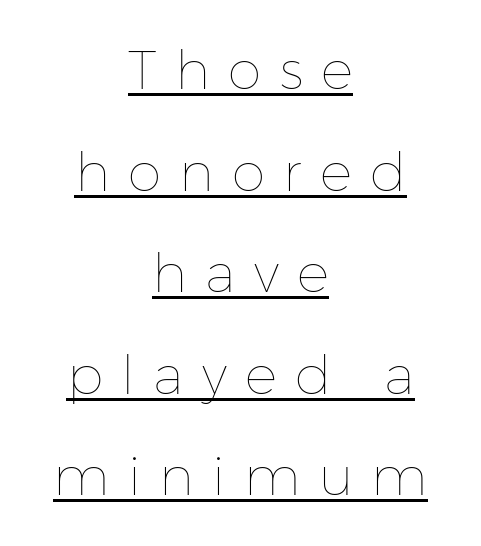
The face used here is proportionally spaced, like ordinary book or web type. The letters stand upright; this is a roman face. The paragraph has two soft edges and a firm central axis. The typeface has the unassuming heft of standard copy or less.
